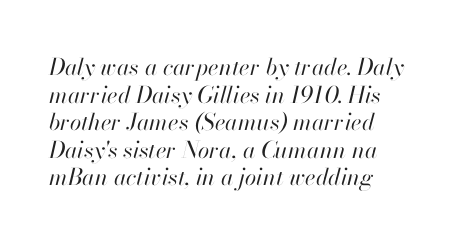
Q: Is the text bold? A: No.
Q: Is the text italic (slanted)? A: Yes, it leans right by about 13 degrees.
Q: Is the text underlined? A: No.
Q: How is the paragraph aligned? A: Left-aligned.
Q: Is the spacing between letters normal or unusually wide? A: Normal.
